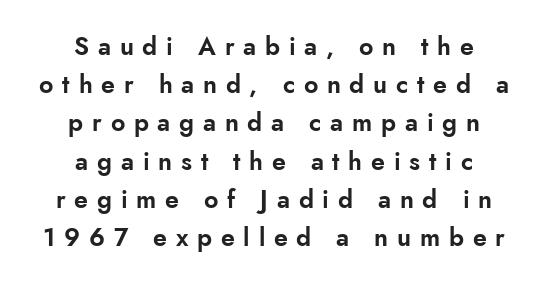
Q: Is the text italic (slanted)? A: No, it is upright.
Q: Is the text underlined? A: No.
Q: How is the paragraph aligned? A: Centered.
Q: Is the spacing between letters normal or unusually wide? A: Unusually wide.
Q: Is the spacing between lines tight, normal or loose? A: Normal.
